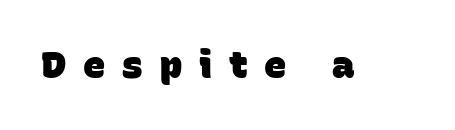
{"serif": "no", "bold": "yes", "weight": "heavy", "width": "normal", "stroke_contrast": "low", "x_height": "large", "monospaced": "no", "underline": "no", "letter_spacing": "wide", "letter_spacing_em": 0.46, "glyph_px": 37}
